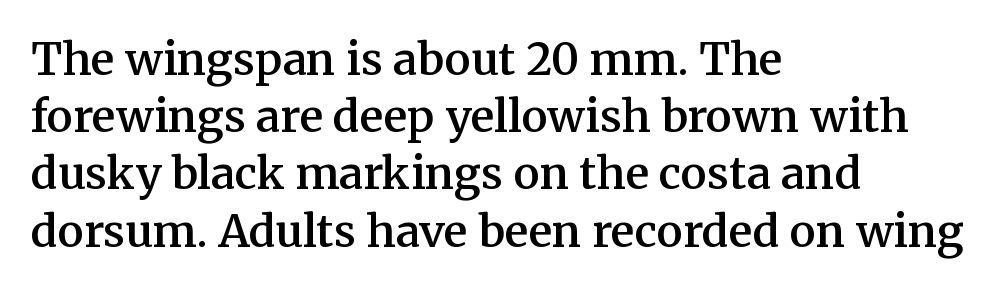
{"serif": "yes", "italic": "no", "bold": "semi", "weight": "semibold", "width": "normal", "stroke_contrast": "medium", "x_height": "medium", "monospaced": "no", "underline": "no", "align": "left", "line_spacing": "normal", "line_spacing_ratio": 1.3, "letter_spacing": "normal", "letter_spacing_em": 0.0, "glyph_px": 44}
